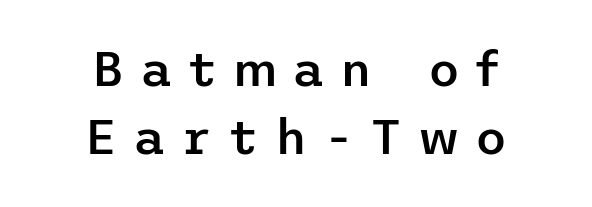
{"serif": "no", "italic": "no", "bold": "semi", "weight": "semibold", "width": "normal", "stroke_contrast": "low", "x_height": "medium", "underline": "no", "align": "center", "line_spacing": "normal", "line_spacing_ratio": 1.39, "letter_spacing": "wide", "letter_spacing_em": 0.32, "glyph_px": 49}
